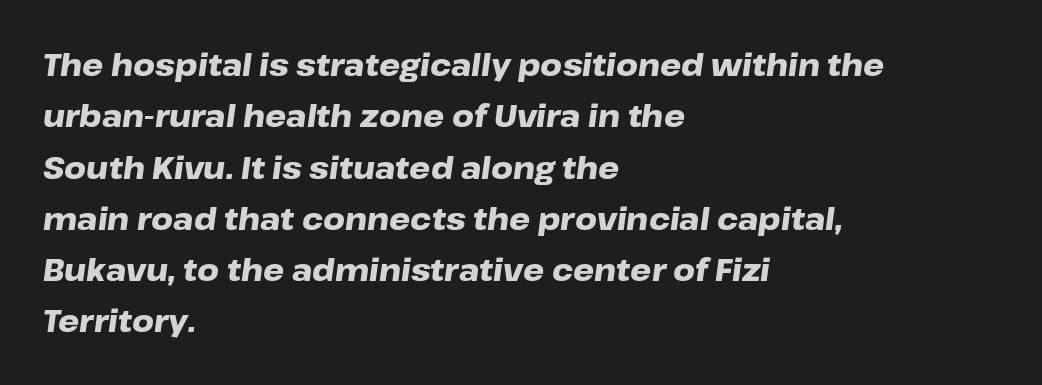
Q: Is the text bold? A: Yes.
Q: Is the text italic (slanted)? A: Yes, it leans right by about 8 degrees.
Q: Is the text underlined? A: No.
Q: How is the paragraph aligned? A: Left-aligned.
Q: Is the spacing between letters normal or unusually wide? A: Normal.
Q: Width (condensed, normal, or wide)? A: Wide.
Q: Stroke contrast? A: Low.
Q: x-height? A: Medium.
Q: Monospaced? A: No.
